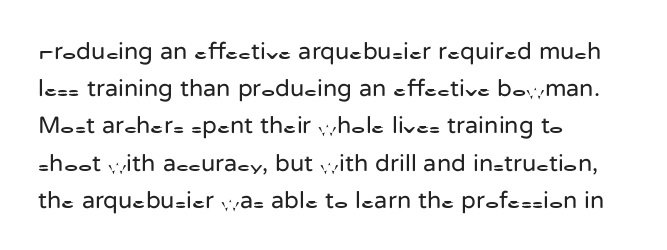
Ordinary non-slanted type is in use. This sample uses plain, unmodified letter spacing. Has an underline been added? It has not. The designer left line spacing at the default. The cut favours lightness, reaching ordinary text weight at its darkest. Layout note: lines flush left.
